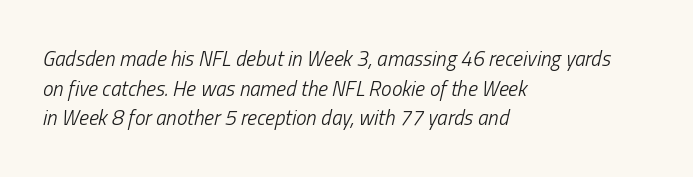
The line texture is even and compact thanks to regular tracking. The weight tops out at a normal text grade. The rendering anchors every line to the left-hand side. The foot of each line stays bare and open. Rows of type keep a routine distance in the vertical direction.
